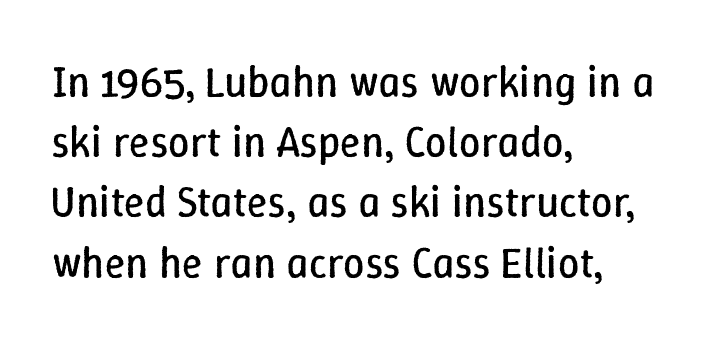
The image shows 43 px regular-weight type, upright; set left-aligned, normal line spacing (1.4x), normal letter spacing, not underlined; low stroke contrast and a medium x-height.
